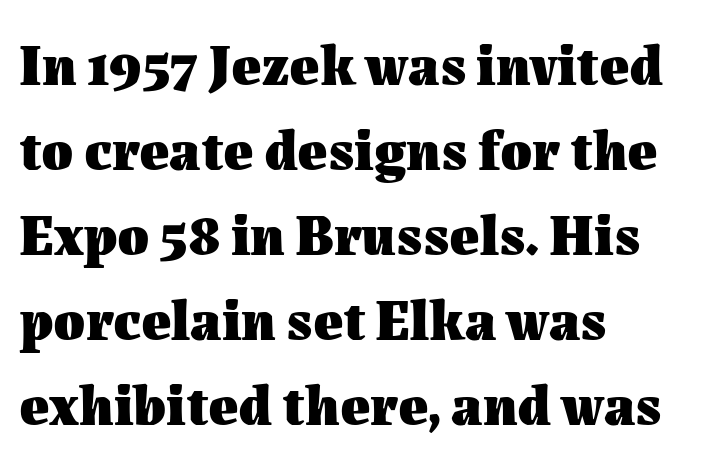
Varying glyph widths throughout — classic text-font behaviour. A classic flush-left, rag-right setting is used for this passage. The typography opts for an upright posture over an oblique one. Descender tails drop into unmarked territory. Each word holds together tightly as a unit, with standard inter-letter gaps.
